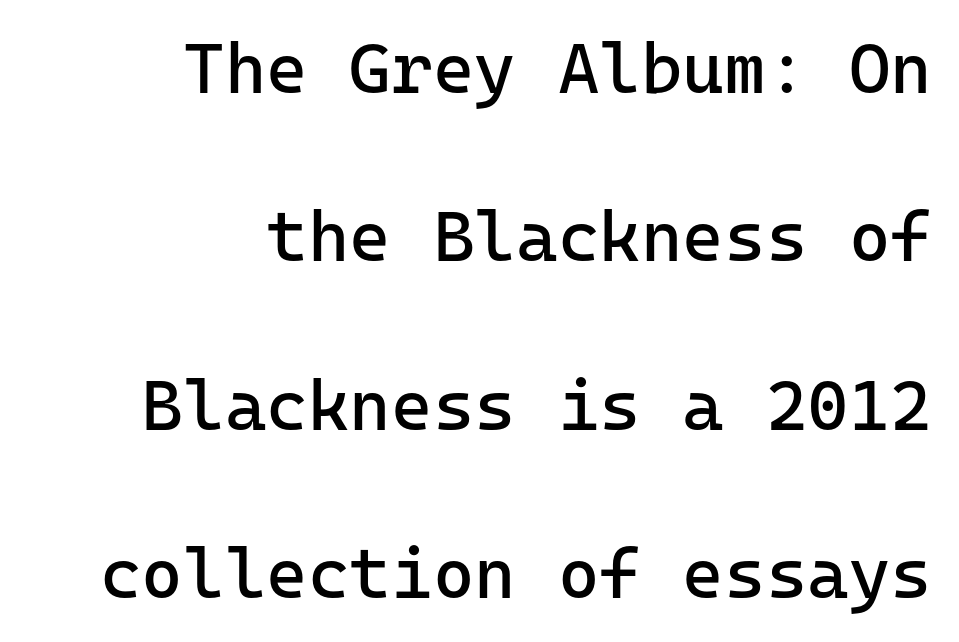
Q: Is the text bold? A: No.
Q: Is the text italic (slanted)? A: No, it is upright.
Q: Is the typeface a serif or a sans-serif typeface? A: Sans-serif.
Q: Is the text underlined? A: No.
Q: How is the paragraph aligned? A: Right-aligned.
Q: Is the spacing between letters normal or unusually wide? A: Normal.
Q: Is the spacing between lines tight, normal or loose? A: Loose.
Q: Width (condensed, normal, or wide)? A: Normal.
Q: Stroke contrast? A: Low.
Q: x-height? A: Medium.
